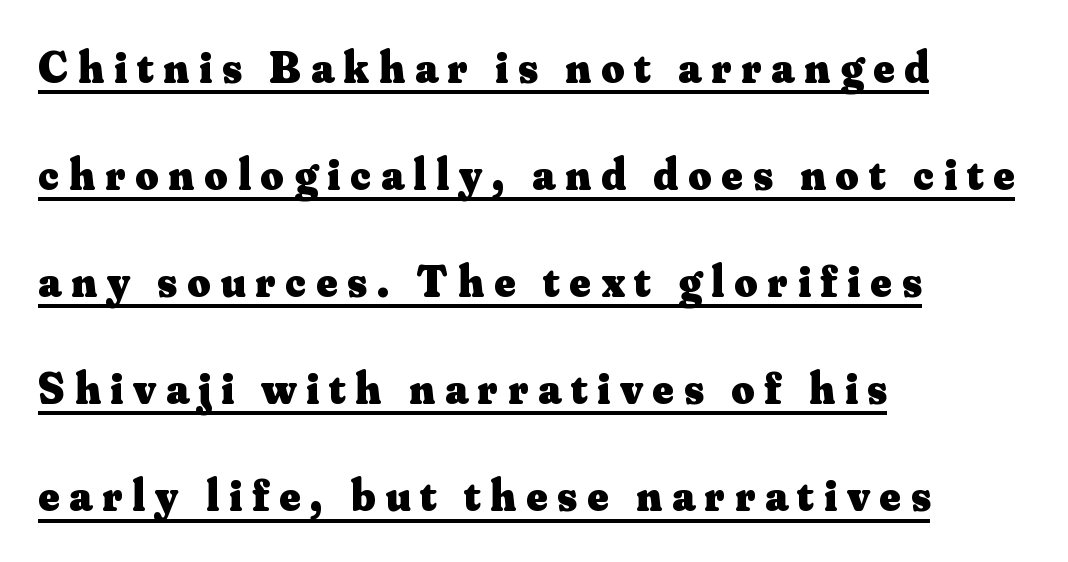
Q: Is the text bold? A: Yes.
Q: Is the text italic (slanted)? A: No, it is upright.
Q: Is the typeface a serif or a sans-serif typeface? A: Serif.
Q: Is the text underlined? A: Yes.
Q: How is the paragraph aligned? A: Left-aligned.
Q: Is the spacing between letters normal or unusually wide? A: Unusually wide.
Q: Is the spacing between lines tight, normal or loose? A: Loose.
Q: Width (condensed, normal, or wide)? A: Normal.
Q: Stroke contrast? A: Medium.
Q: x-height? A: Small.
Q: Monospaced? A: No.
